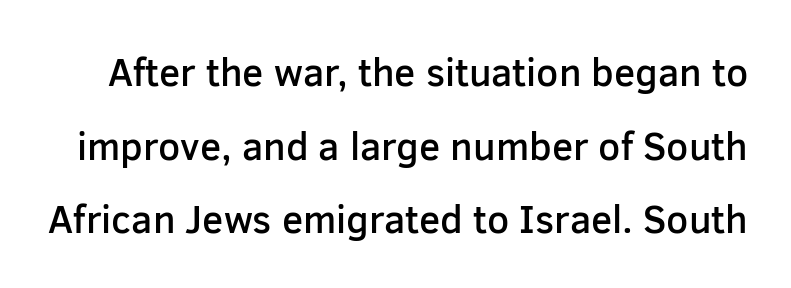
Q: Is the text bold? A: Semi-bold.
Q: Is the text italic (slanted)? A: No, it is upright.
Q: Is the typeface a serif or a sans-serif typeface? A: Sans-serif.
Q: Is the text underlined? A: No.
Q: Is the spacing between letters normal or unusually wide? A: Normal.
Q: Width (condensed, normal, or wide)? A: Normal.
Q: Stroke contrast? A: Low.
Q: x-height? A: Medium.
Q: Monospaced? A: No.
